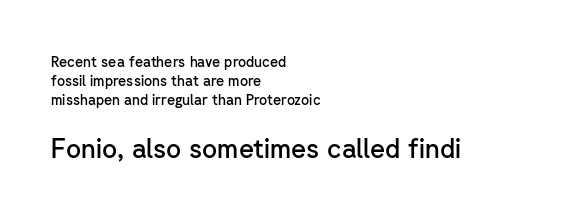
The passage shown begins with its smaller block and ends with its larger one. Nobody drew a line under any word here. Ascenders rise straight up at ninety degrees. The paragraph has a hard left edge and a soft right edge. How would I describe the line gaps? Plain and ordinary.
